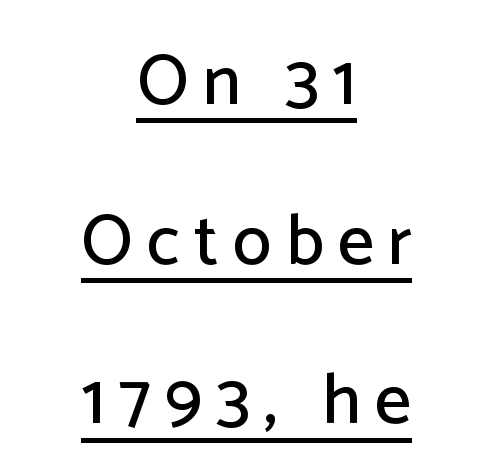
The image shows 71 px sans-serif type, upright; set centered, loose line spacing (2.25x), unusually wide letter spacing (+0.2 em), underlined; low stroke contrast and a medium x-height.
